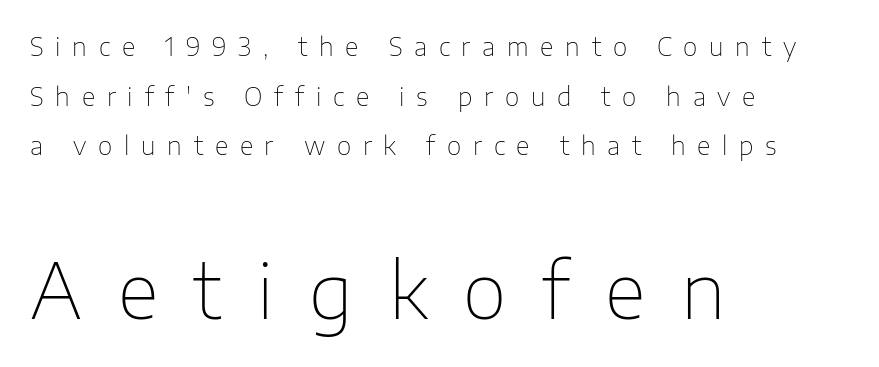
Q: Is the text bold? A: No.
Q: Is the text italic (slanted)? A: No, it is upright.
Q: Is the typeface a serif or a sans-serif typeface? A: Sans-serif.
Q: Is the text underlined? A: No.
Q: How is the paragraph aligned? A: Left-aligned.
Q: Is the spacing between letters normal or unusually wide? A: Unusually wide.
Q: Is the spacing between lines tight, normal or loose? A: Loose.
Q: Which block of text is set in a larger size, the first (top) or the second (bottom)? A: The second (bottom) one.
Q: Width (condensed, normal, or wide)? A: Normal.
Q: Stroke contrast? A: Low.
Q: x-height? A: Medium.
Q: Monospaced? A: No.
